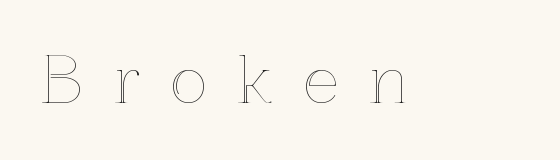
Q: Is the text italic (slanted)? A: No, it is upright.
Q: Is the text underlined? A: No.
Q: Is the spacing between letters normal or unusually wide? A: Unusually wide.
Q: Width (condensed, normal, or wide)? A: Normal.
Q: x-height? A: Medium.
Q: Monospaced? A: No.
